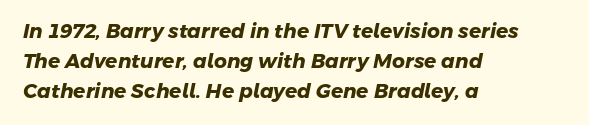
{"bold": "yes", "underline": "no", "align": "left", "line_spacing": "normal", "line_spacing_ratio": 1.5, "letter_spacing": "normal", "letter_spacing_em": 0.0, "glyph_px": 20}
